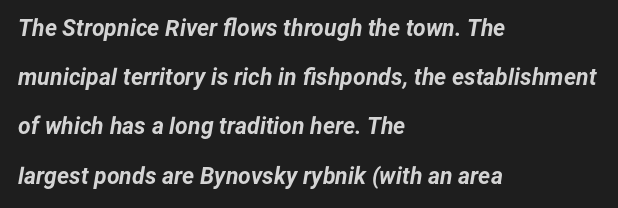
The image shows 23 px bold type, italic (leaning right); set left-aligned, loose line spacing (2.14x), normal letter spacing, not underlined.
